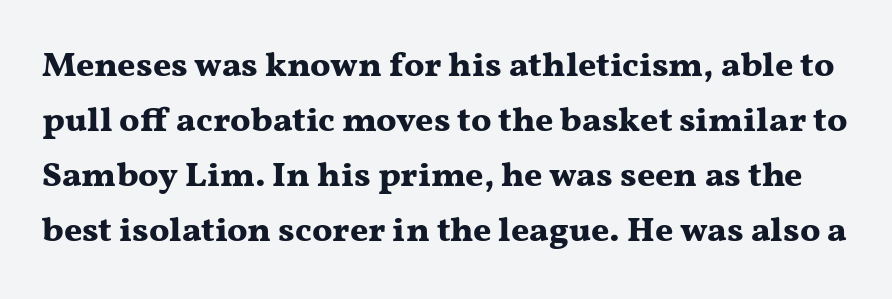
Q: Is the text bold? A: Yes.
Q: Is the text italic (slanted)? A: No, it is upright.
Q: Is the typeface a serif or a sans-serif typeface? A: Serif.
Q: Is the text underlined? A: No.
Q: Is the spacing between letters normal or unusually wide? A: Normal.
Q: Is the spacing between lines tight, normal or loose? A: Normal.
Q: Width (condensed, normal, or wide)? A: Wide.
Q: Stroke contrast? A: Medium.
Q: x-height? A: Medium.
Q: Monospaced? A: No.
